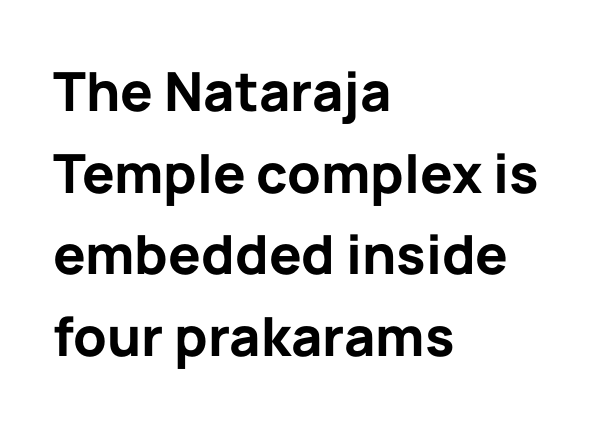
Ascenders rise straight up at ninety degrees. The passage shown is typeset with a sans-serif family. The space beneath each line is pristine and unruled. Summary of weight: heavy, a full bold.
